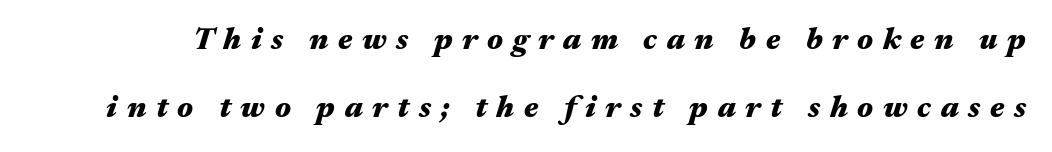
{"italic": "yes", "lean": "right", "slant_degrees": 17, "bold": "yes", "weight": "heavy", "width": "wide", "stroke_contrast": "medium", "x_height": "medium", "monospaced": "no", "underline": "no", "line_spacing": "loose", "line_spacing_ratio": 2.18, "letter_spacing": "wide", "letter_spacing_em": 0.31, "glyph_px": 31}
